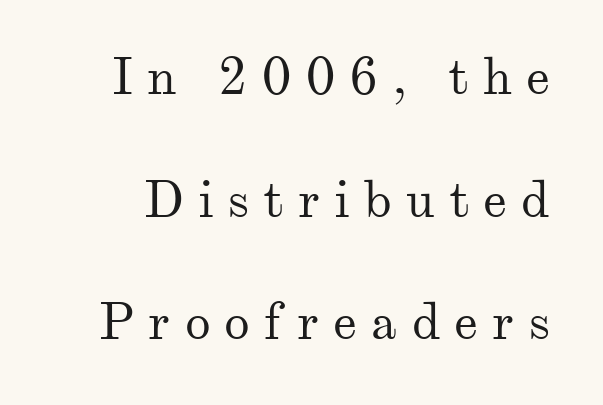
{"serif": "yes", "italic": "no", "bold": "no", "weight": "regular", "width": "normal", "stroke_contrast": "medium", "x_height": "small", "monospaced": "no", "underline": "no", "line_spacing": "loose", "line_spacing_ratio": 2.36, "letter_spacing": "wide", "letter_spacing_em": 0.27, "glyph_px": 52}
